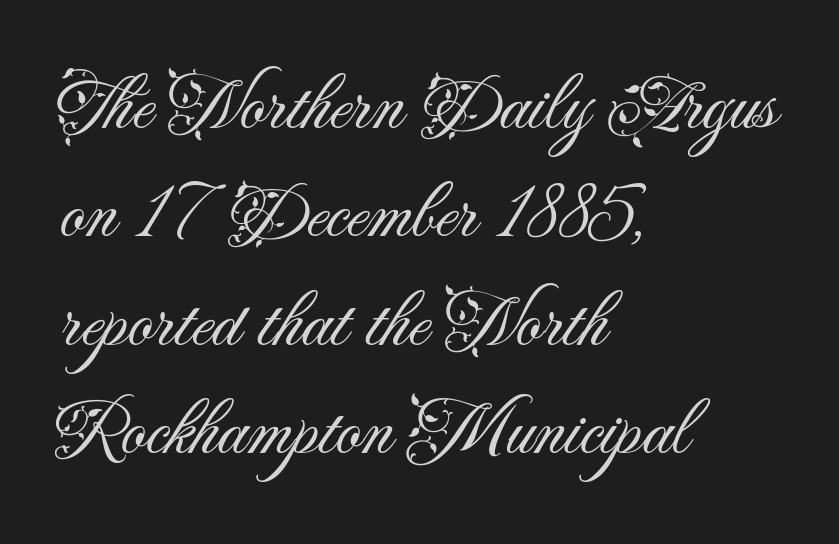
{"serif": "no", "bold": "no", "weight": "light", "width": "normal", "stroke_contrast": "medium", "x_height": "small", "monospaced": "no", "underline": "no", "align": "left", "line_spacing": "normal", "line_spacing_ratio": 1.39, "letter_spacing": "normal", "letter_spacing_em": 0.0, "glyph_px": 78}
